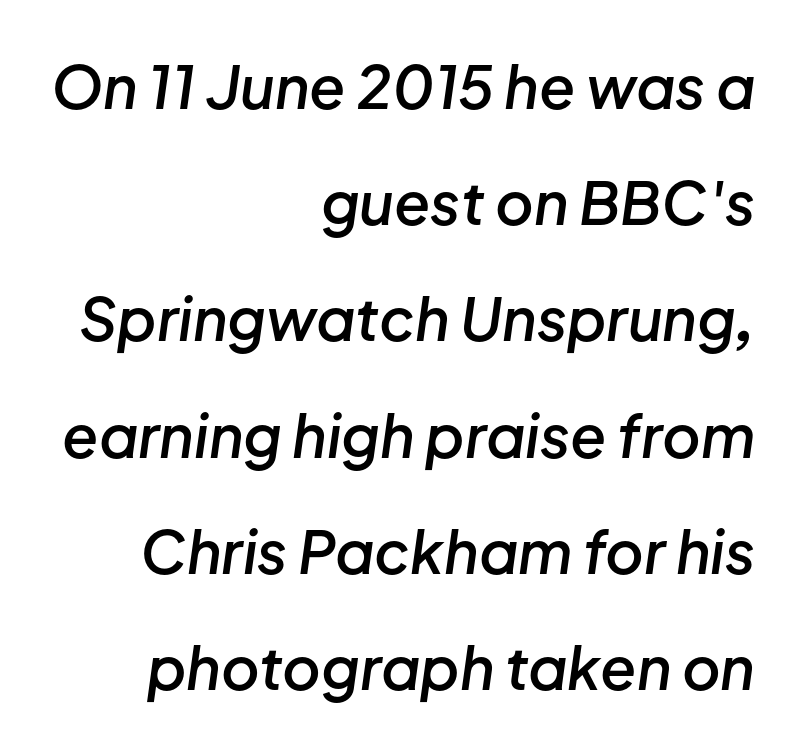
Q: Is the text bold? A: Semi-bold.
Q: Is the text italic (slanted)? A: Yes, it leans right by about 8 degrees.
Q: Is the text underlined? A: No.
Q: How is the paragraph aligned? A: Right-aligned.
Q: Is the spacing between letters normal or unusually wide? A: Normal.
Q: Is the spacing between lines tight, normal or loose? A: Loose.
Q: Width (condensed, normal, or wide)? A: Normal.
Q: Stroke contrast? A: Low.
Q: x-height? A: Medium.
Q: Monospaced? A: No.
